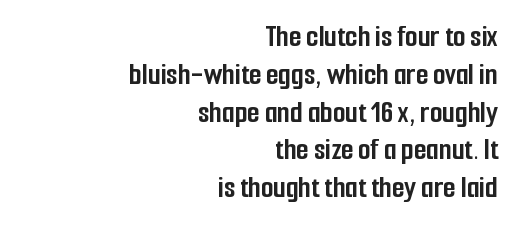
The image shows 32 px semibold, condensed sans-serif type, upright; set right-aligned, line spacing 1.18x, normal letter spacing, not underlined; low stroke contrast and a medium x-height.
